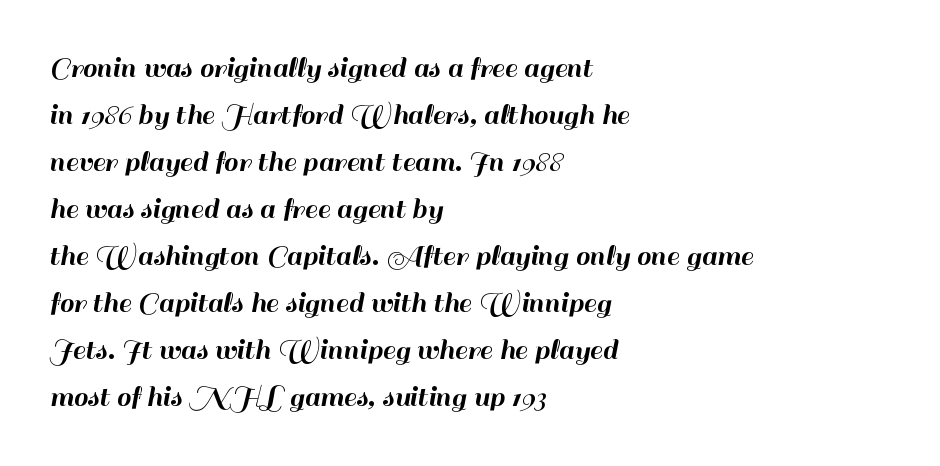
The rendering anchors every line to the left-hand side. Check under the words: just untouched page. Interline gaps are of average width in this sample. This sample uses a sans-serif face. The rendering keeps characters at their native spacing.
